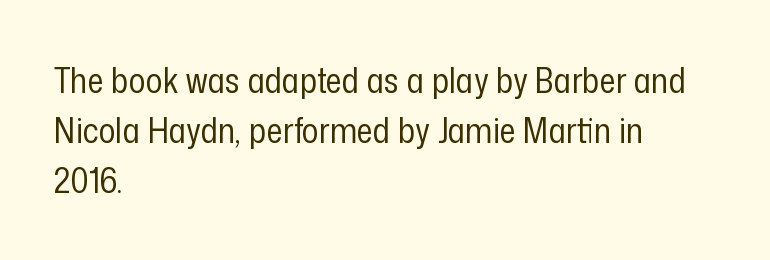
Letters have the restrained weight of plain body copy at most. This is the regular roman posture of the typeface. The type is set solid horizontally, with unmodified tracking. Is the block centered? No — it sits flush against the left margin.
